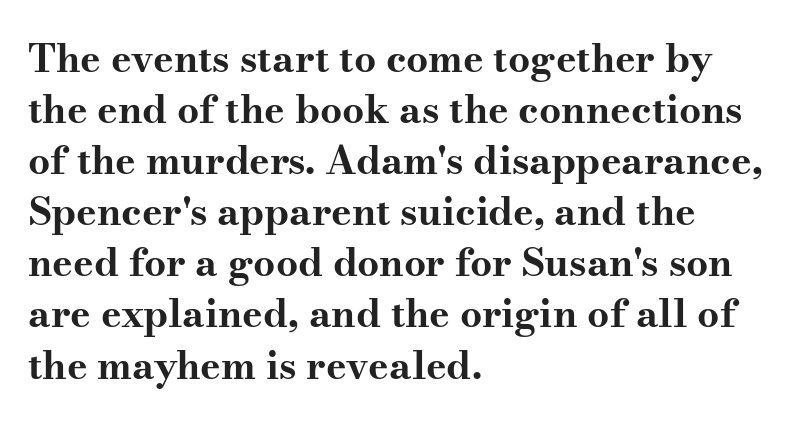
Q: Is the text bold? A: Yes.
Q: Is the text italic (slanted)? A: No, it is upright.
Q: Is the typeface a serif or a sans-serif typeface? A: Serif.
Q: Is the text underlined? A: No.
Q: How is the paragraph aligned? A: Left-aligned.
Q: Is the spacing between letters normal or unusually wide? A: Normal.
Q: Is the spacing between lines tight, normal or loose? A: Normal.
Q: Width (condensed, normal, or wide)? A: Wide.
Q: Stroke contrast? A: Medium.
Q: x-height? A: Small.
Q: Monospaced? A: No.
